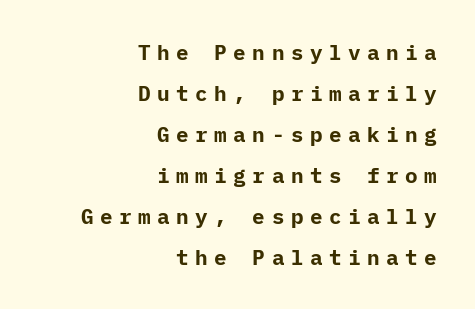
{"italic": "no", "bold": "yes", "underline": "no", "align": "right", "line_spacing": "loose", "line_spacing_ratio": 1.95, "letter_spacing": "wide", "letter_spacing_em": 0.31, "glyph_px": 21}
